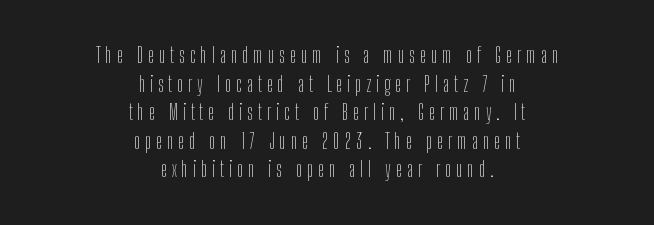
{"italic": "no", "bold": "no", "underline": "no", "align": "center", "line_spacing": "normal", "line_spacing_ratio": 1.36, "letter_spacing": "wide", "letter_spacing_em": 0.23, "glyph_px": 21}
